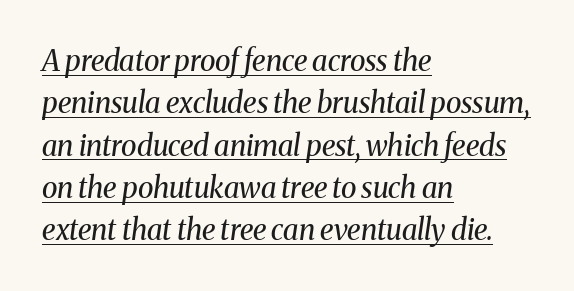
Compared with a typical body face, this is equally light or lighter still. A baseline rule has been typeset under these characters. The rag falls on the right side of this text block. The vertical gap from one line to the next is medium.
